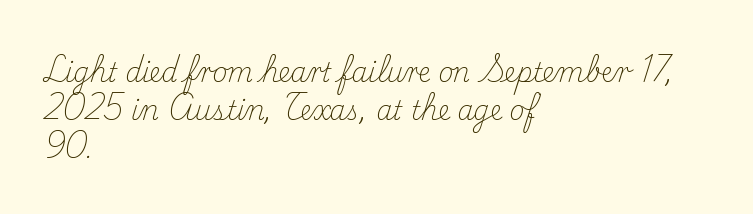
Q: Is the text bold? A: No.
Q: Is the text italic (slanted)? A: Yes.
Q: Is the text underlined? A: No.
Q: How is the paragraph aligned? A: Left-aligned.
Q: Is the spacing between letters normal or unusually wide? A: Normal.
Q: Is the spacing between lines tight, normal or loose? A: Normal.
